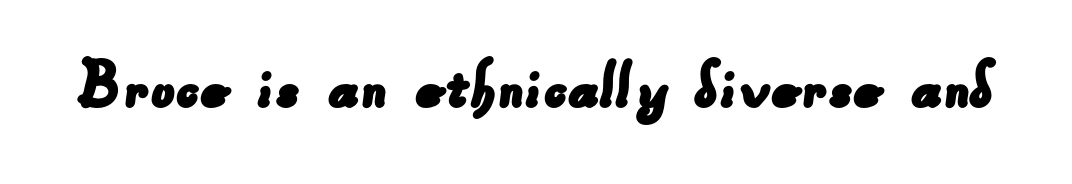
The passage shown is typeset with a sans-serif family. The face used here is proportionally spaced, like ordinary book or web type. The strip under each line holds only bare page. This rendering leaves character spacing at its baseline value.
